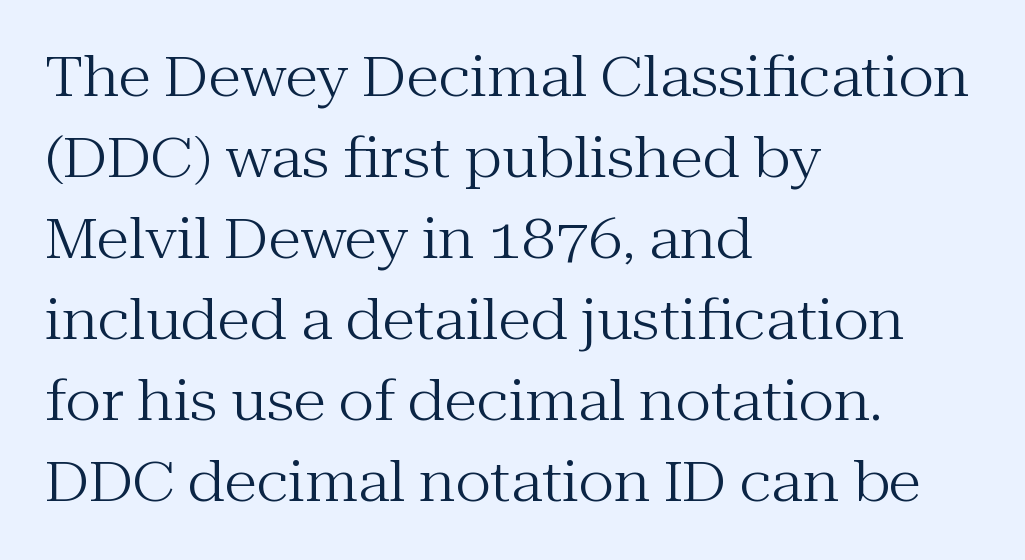
Q: Is the text bold? A: No.
Q: Is the text italic (slanted)? A: No, it is upright.
Q: Is the typeface a serif or a sans-serif typeface? A: Serif.
Q: Is the text underlined? A: No.
Q: How is the paragraph aligned? A: Left-aligned.
Q: Is the spacing between letters normal or unusually wide? A: Normal.
Q: Is the spacing between lines tight, normal or loose? A: Normal.
Q: Width (condensed, normal, or wide)? A: Normal.
Q: Stroke contrast? A: Medium.
Q: x-height? A: Medium.
Q: Monospaced? A: No.
